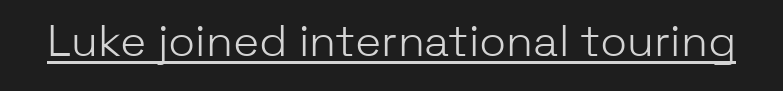
The image shows 44 px light sans-serif type, upright; set normal letter spacing, underlined; low stroke contrast and a medium x-height.
